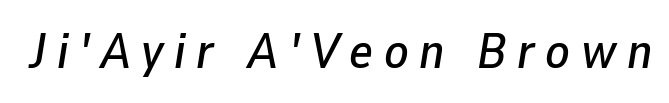
Here the designer chose a conventional face with non-uniform glyph widths. This rendering features lettering with no underline. Does the lettering tilt? It does — this is italic. Is the letter spacing exaggerated? Yes — the characters are pushed far apart.
